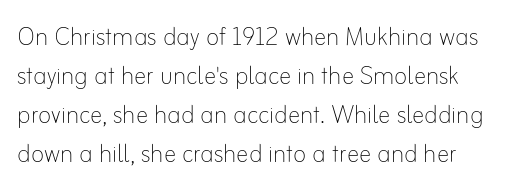
Q: Is the text bold? A: No.
Q: Is the text italic (slanted)? A: No, it is upright.
Q: Is the text underlined? A: No.
Q: How is the paragraph aligned? A: Left-aligned.
Q: Is the spacing between letters normal or unusually wide? A: Normal.
Q: Is the spacing between lines tight, normal or loose? A: Normal.
Q: Width (condensed, normal, or wide)? A: Normal.
Q: Stroke contrast? A: Low.
Q: x-height? A: Small.
Q: Monospaced? A: No.
